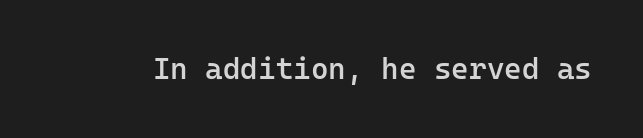
{"serif": "no", "italic": "no", "bold": "semi", "weight": "semibold", "width": "normal", "stroke_contrast": "low", "x_height": "medium", "monospaced": "yes", "underline": "no", "letter_spacing": "normal", "letter_spacing_em": 0.0, "glyph_px": 30}
